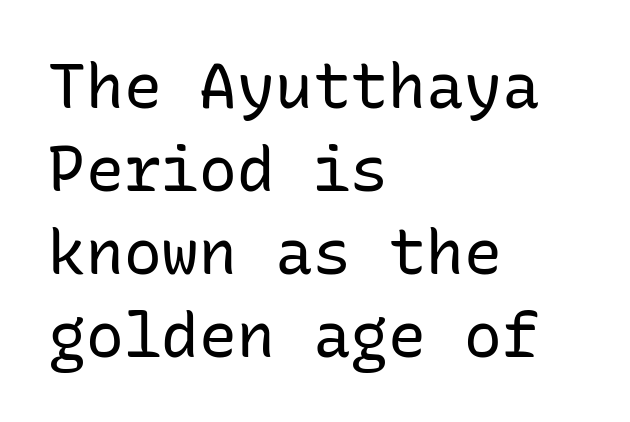
Q: Is the text bold? A: No.
Q: Is the text italic (slanted)? A: No, it is upright.
Q: Is the typeface a serif or a sans-serif typeface? A: Sans-serif.
Q: Is the text underlined? A: No.
Q: How is the paragraph aligned? A: Left-aligned.
Q: Is the spacing between letters normal or unusually wide? A: Normal.
Q: Is the spacing between lines tight, normal or loose? A: Normal.
Q: Width (condensed, normal, or wide)? A: Normal.
Q: Stroke contrast? A: Low.
Q: x-height? A: Medium.
Q: Monospaced? A: Yes.
